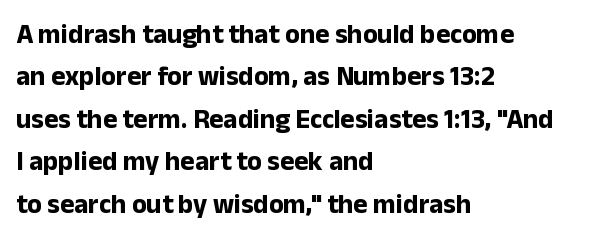
The image shows 27 px bold type, upright; set left-aligned, normal line spacing (1.57x), normal letter spacing, not underlined.
